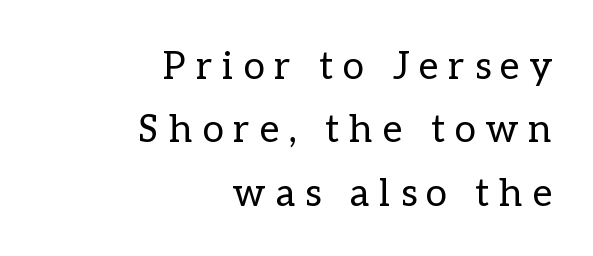
Q: Is the text bold? A: No.
Q: Is the text italic (slanted)? A: No, it is upright.
Q: Is the text underlined? A: No.
Q: How is the paragraph aligned? A: Right-aligned.
Q: Is the spacing between letters normal or unusually wide? A: Unusually wide.
Q: Is the spacing between lines tight, normal or loose? A: Normal.
Q: Width (condensed, normal, or wide)? A: Normal.
Q: Stroke contrast? A: Low.
Q: x-height? A: Medium.
Q: Monospaced? A: No.
